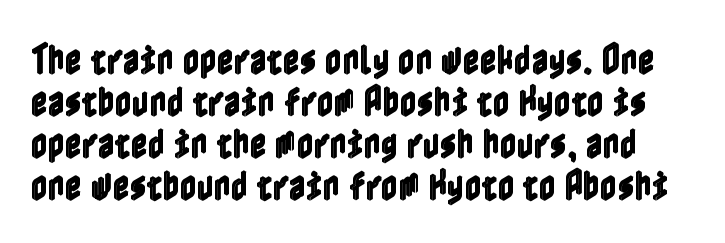
{"italic": "no", "width": "condensed", "x_height": "medium", "underline": "no", "line_spacing": "normal", "line_spacing_ratio": 1.27, "letter_spacing": "normal", "letter_spacing_em": 0.0, "glyph_px": 33}
